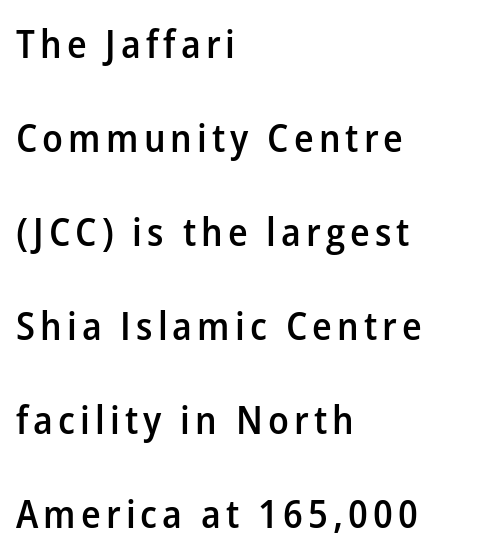
Q: Is the text bold? A: Semi-bold.
Q: Is the text italic (slanted)? A: No, it is upright.
Q: Is the typeface a serif or a sans-serif typeface? A: Sans-serif.
Q: Is the text underlined? A: No.
Q: How is the paragraph aligned? A: Left-aligned.
Q: Is the spacing between lines tight, normal or loose? A: Loose.
Q: Width (condensed, normal, or wide)? A: Normal.
Q: Stroke contrast? A: Low.
Q: x-height? A: Medium.
Q: Monospaced? A: No.
